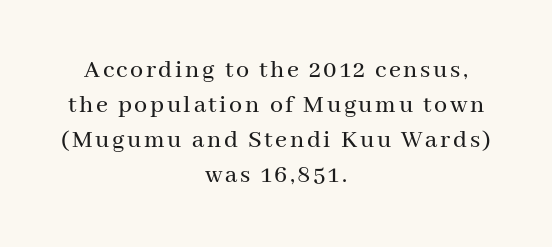
Q: Is the text italic (slanted)? A: No, it is upright.
Q: Is the text underlined? A: No.
Q: How is the paragraph aligned? A: Centered.
Q: Is the spacing between lines tight, normal or loose? A: Normal.
